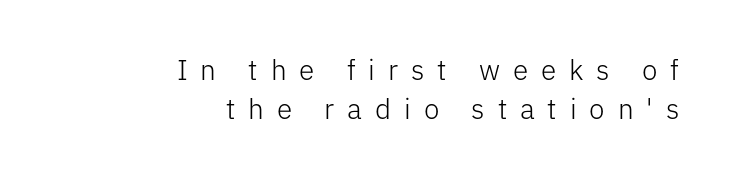
Words float on clear page, feet unadorned. Visually the block forms a straight wall on the right and a jagged coastline on the left. Looks like regular typesetting: each glyph gets only the width it needs. The horizontal fit of the characters is loose and conspicuously gappy. A roman cut, with each character standing at attention.
